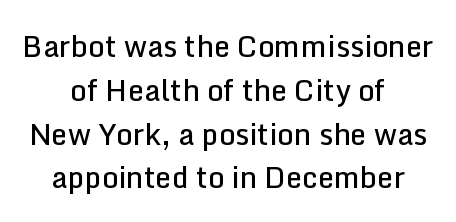
The image shows 29 px semibold sans-serif type, upright; set centered, normal line spacing (1.51x), normal letter spacing, not underlined; low stroke contrast and a medium x-height.
